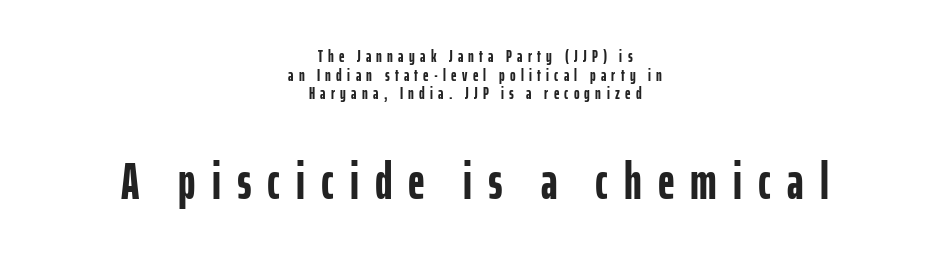
The rendering inserts visible extra space after every character. Leading: reduced. Nothing sits at the stroke ends, so this counts as sans-serif. Here the designer chose a conventional face with non-uniform glyph widths.
